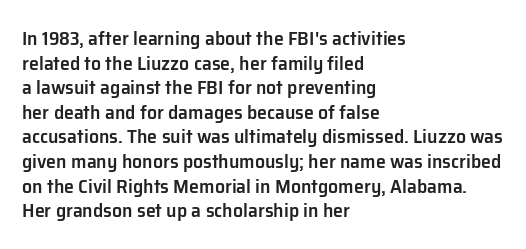
The image shows 20 px text type, upright; set left-aligned, line spacing 1.23x, normal letter spacing, not underlined.
